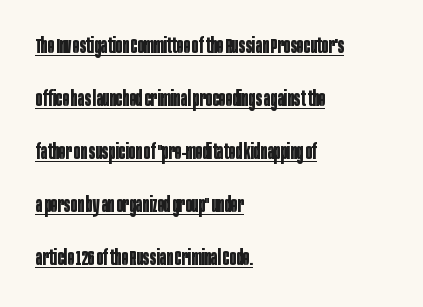
Is the letter spacing exaggerated? No — it looks like the ordinary default. The font's upright variant was chosen for this text. Caption: lettering with a line underneath. Is the block centered? No — it sits flush against the left margin. Baseline-to-baseline distance is far greater than the letter height. In terms of weight, the rendering is a true, heavy bold.
